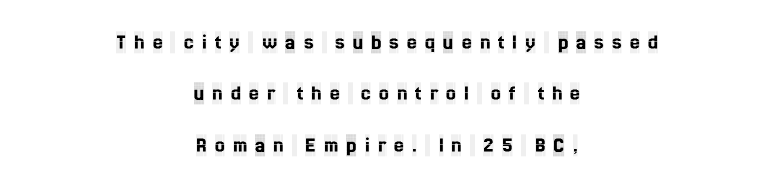
The image shows 22 px text type, upright; set centered, loose line spacing (2.34x), unusually wide letter spacing (+0.37 em), not underlined.
